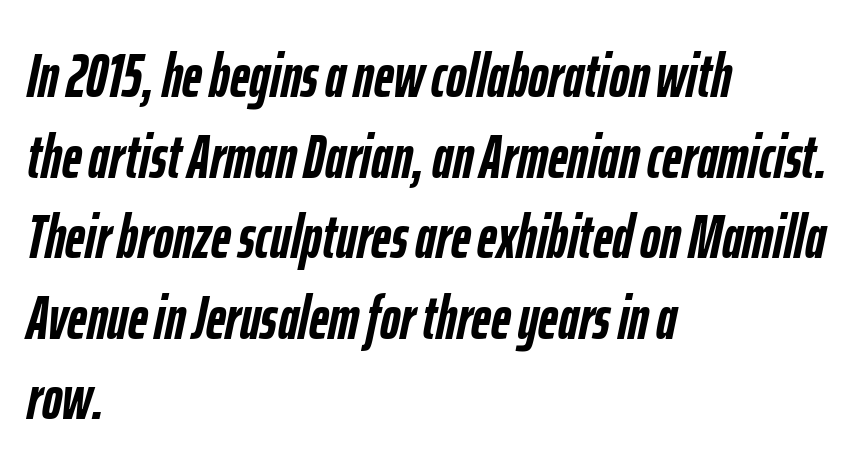
Q: Is the text bold? A: Yes.
Q: Is the text italic (slanted)? A: Yes, it leans right by about 12 degrees.
Q: Is the text underlined? A: No.
Q: How is the paragraph aligned? A: Left-aligned.
Q: Is the spacing between letters normal or unusually wide? A: Normal.
Q: Is the spacing between lines tight, normal or loose? A: Normal.
Q: Width (condensed, normal, or wide)? A: Condensed.
Q: Stroke contrast? A: Low.
Q: x-height? A: Medium.
Q: Monospaced? A: No.
